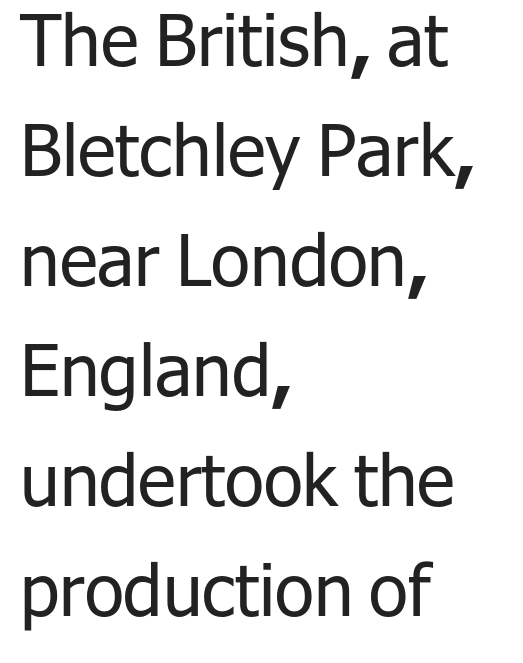
The image shows 71 px regular-weight sans-serif type, upright; set left-aligned, normal line spacing (1.55x), normal letter spacing, not underlined; low stroke contrast and a medium x-height.
